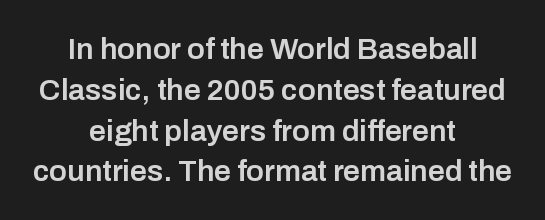
{"serif": "no", "italic": "no", "bold": "semi", "weight": "semibold", "width": "normal", "stroke_contrast": "low", "x_height": "medium", "monospaced": "no", "underline": "no", "align": "center", "line_spacing": "normal", "line_spacing_ratio": 1.36, "letter_spacing": "normal", "letter_spacing_em": 0.0, "glyph_px": 30}
